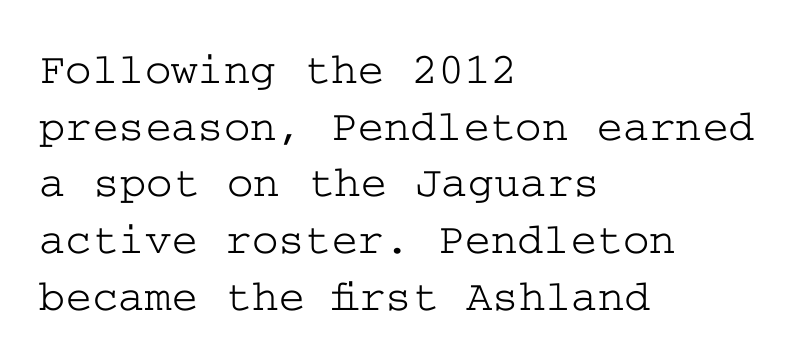
Q: Is the text italic (slanted)? A: No, it is upright.
Q: Is the typeface a serif or a sans-serif typeface? A: Serif.
Q: Is the text underlined? A: No.
Q: How is the paragraph aligned? A: Left-aligned.
Q: Is the spacing between letters normal or unusually wide? A: Normal.
Q: Is the spacing between lines tight, normal or loose? A: Normal.
Q: Width (condensed, normal, or wide)? A: Wide.
Q: Stroke contrast? A: Low.
Q: x-height? A: Medium.
